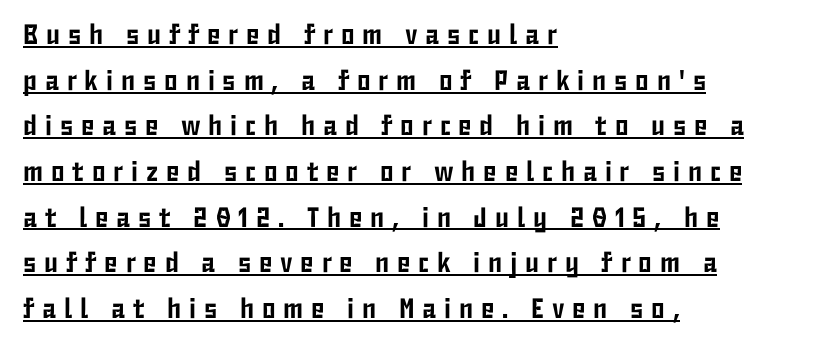
{"serif": "no", "italic": "no", "width": "condensed", "stroke_contrast": "low", "x_height": "medium", "monospaced": "no", "underline": "yes", "align": "left", "line_spacing": "normal", "line_spacing_ratio": 1.63, "letter_spacing": "wide", "letter_spacing_em": 0.28, "glyph_px": 28}
